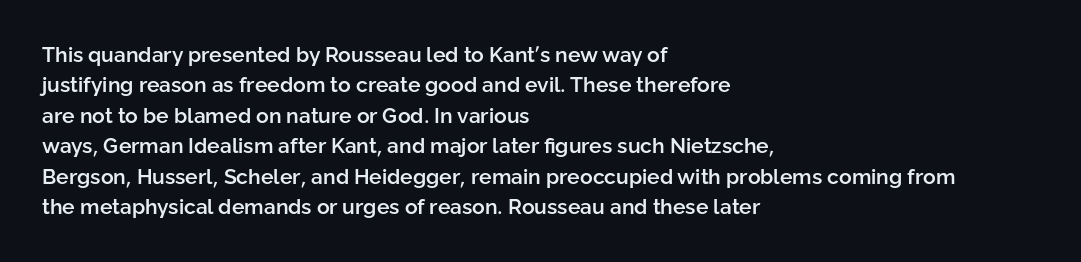
{"italic": "no", "bold": "semi", "underline": "no", "align": "left", "line_spacing": "normal", "line_spacing_ratio": 1.45, "letter_spacing": "normal", "letter_spacing_em": 0.0, "glyph_px": 21}
